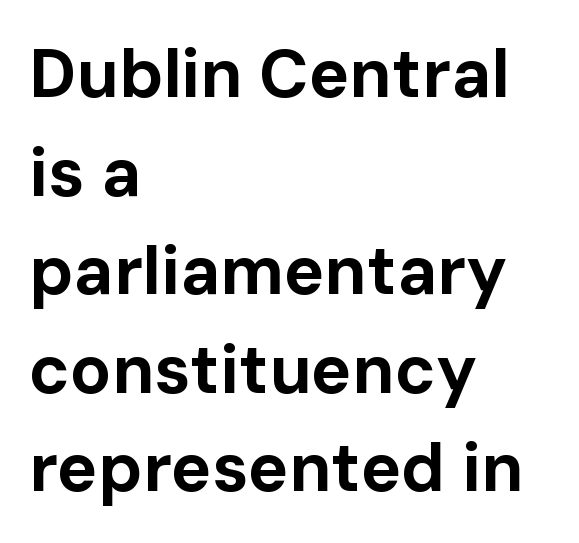
The image shows 68 px bold sans-serif type, upright; set left-aligned, normal line spacing (1.45x), normal letter spacing, not underlined; low stroke contrast and a medium x-height.
